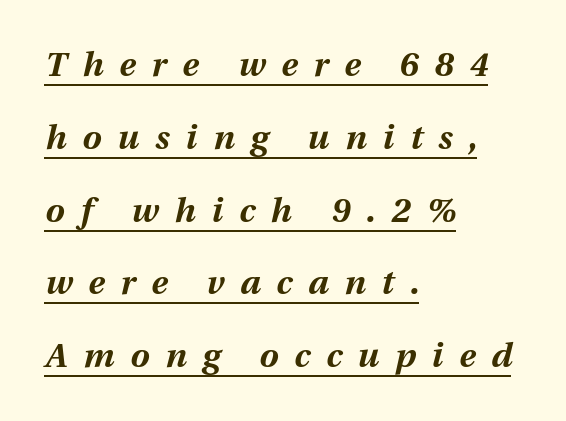
The image shows 34 px bold type, italic (leaning right); set left-aligned, loose line spacing (2.14x), unusually wide letter spacing (+0.47 em), underlined; medium stroke contrast and a medium x-height.
